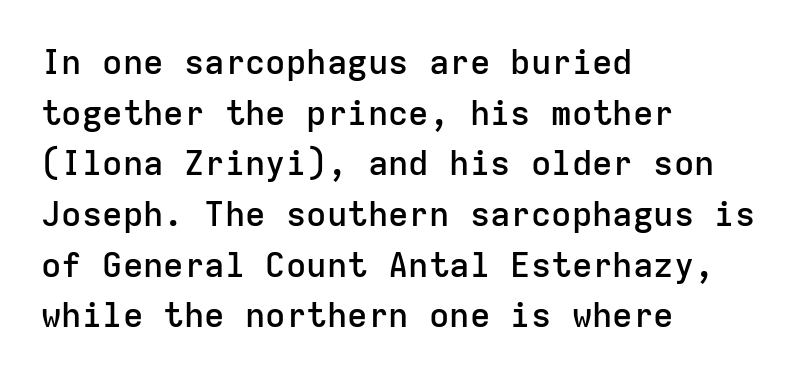
The image shows 34 px semibold sans-serif type, upright, monospaced; set left-aligned, normal line spacing (1.49x), normal letter spacing, not underlined; low stroke contrast and a medium x-height.
